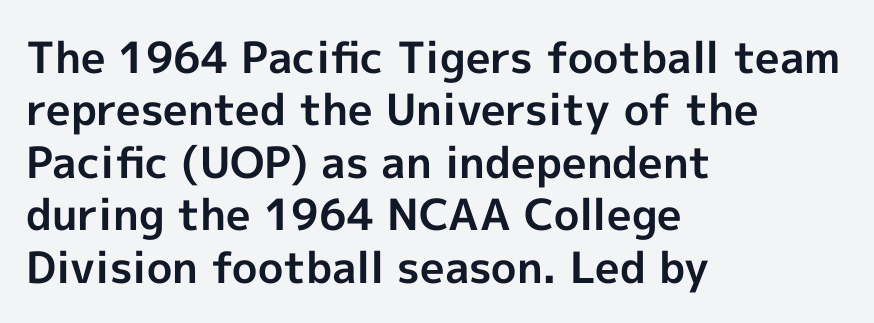
The strip under each line holds only bare page. Each letter keeps its own natural width here, so spacing adapts to shape. Designer's note — italics off, roman on. This sample uses a sans-serif face.
